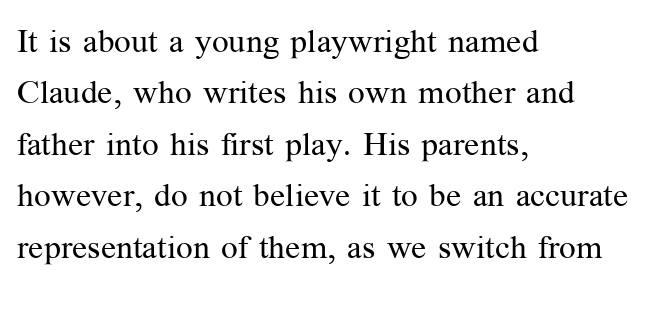
The image shows 33 px regular-weight serif type, upright; set left-aligned, normal line spacing (1.56x), normal letter spacing, not underlined; medium stroke contrast and a medium x-height.
